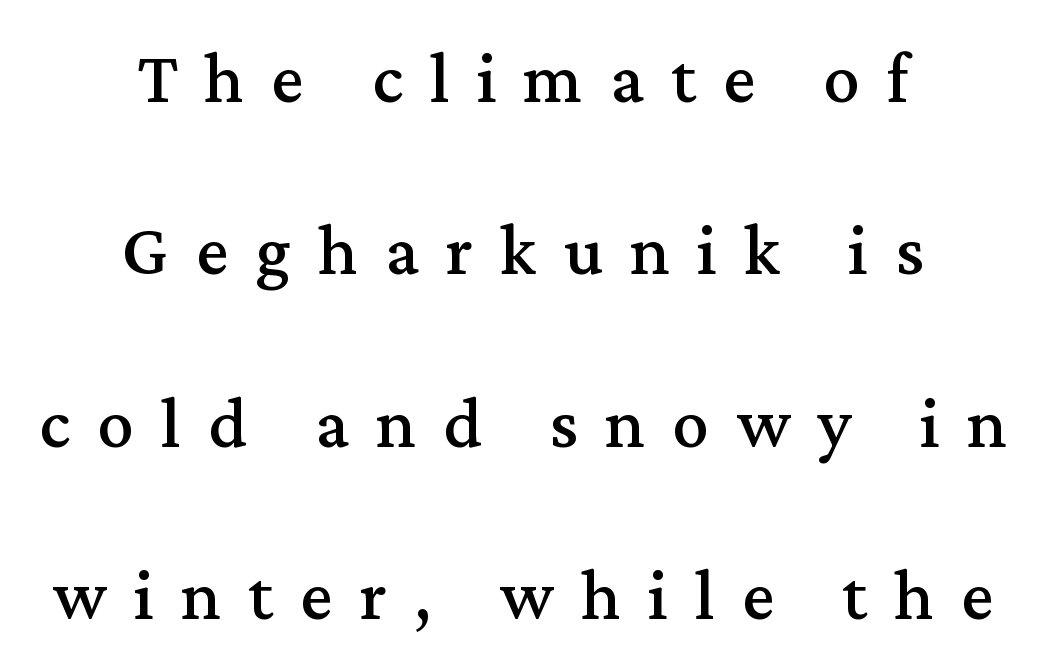
The letters stand upright; this is a roman face. Compared with typical body copy, the letter spacing here is much looser. To sum up the face: it has serifs. Proportional: the letters do not fall into vertical columns. The glyphs are unaccompanied by any horizontal stroke below them. Compared with a flush-left layout, this one balances lines on the center instead.
